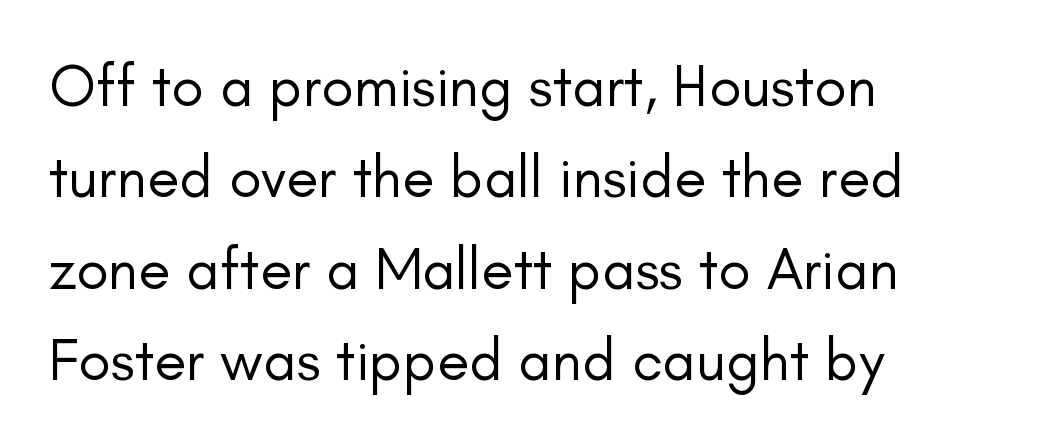
Decoration check: the copy has no underline. Examine the stroke ends and you'll find no serifs. These lines are rendered in a variable-pitch font. The rows are spaced the way most documents space them.
